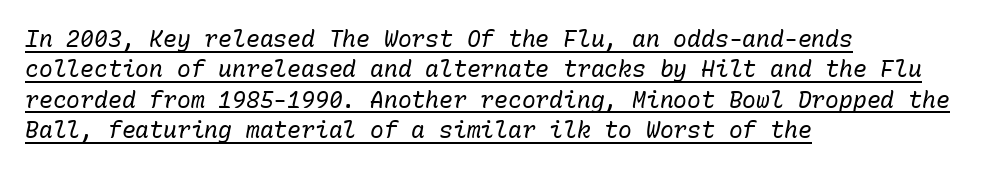
Q: Is the text bold? A: No.
Q: Is the text italic (slanted)? A: Yes, it leans right by about 10 degrees.
Q: Is the text underlined? A: Yes.
Q: How is the paragraph aligned? A: Left-aligned.
Q: Is the spacing between letters normal or unusually wide? A: Normal.
Q: Is the spacing between lines tight, normal or loose? A: Normal.
